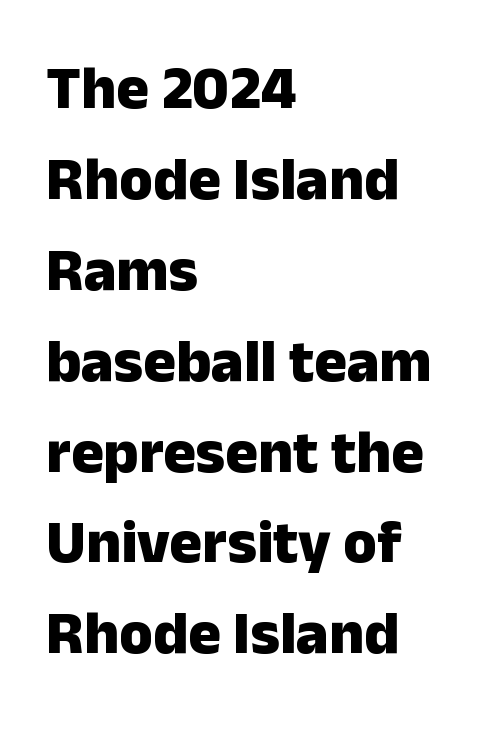
{"serif": "no", "italic": "no", "bold": "yes", "weight": "heavy", "width": "normal", "stroke_contrast": "low", "x_height": "medium", "monospaced": "no", "underline": "no", "align": "left", "line_spacing": "normal", "line_spacing_ratio": 1.49, "letter_spacing": "normal", "letter_spacing_em": 0.0, "glyph_px": 61}
